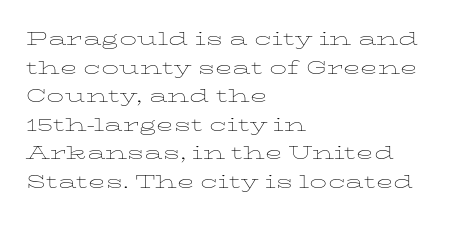
Beneath every word, the page is bare. On a weight scale, this lands at 450 or below. Look at the tracking — it's just the regular setting, nothing added. The typesetter chose a ragged-right arrangement here. Upright lettering throughout.
